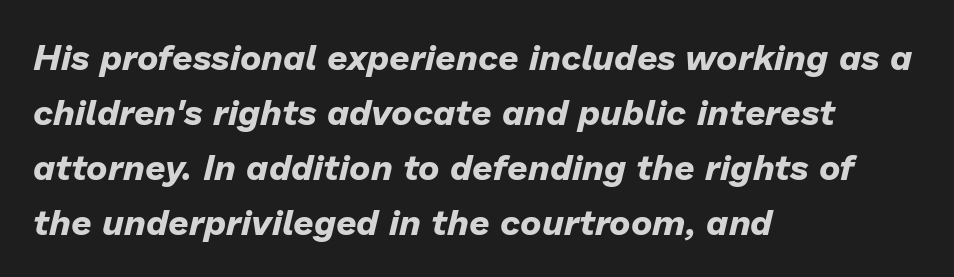
Q: Is the text bold? A: Yes.
Q: Is the text italic (slanted)? A: Yes, it leans right by about 13 degrees.
Q: Is the text underlined? A: No.
Q: How is the paragraph aligned? A: Left-aligned.
Q: Is the spacing between letters normal or unusually wide? A: Normal.
Q: Is the spacing between lines tight, normal or loose? A: Normal.
Q: Width (condensed, normal, or wide)? A: Normal.
Q: Stroke contrast? A: Low.
Q: x-height? A: Medium.
Q: Monospaced? A: No.
